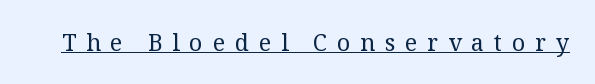
Posture: straight, roman, zero tilt. Descenders here cross a horizontal rule under the line. These glyphs show unthickened strokes, regular width or finer. How are the letters spaced? Widely, with obvious added tracking.
